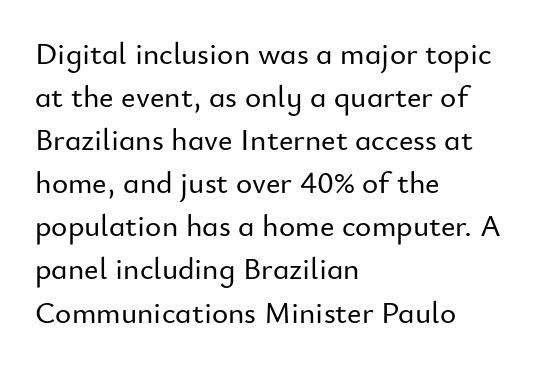
Q: Is the text italic (slanted)? A: No, it is upright.
Q: Is the typeface a serif or a sans-serif typeface? A: Sans-serif.
Q: Is the text underlined? A: No.
Q: How is the paragraph aligned? A: Left-aligned.
Q: Is the spacing between letters normal or unusually wide? A: Normal.
Q: Is the spacing between lines tight, normal or loose? A: Normal.
Q: Width (condensed, normal, or wide)? A: Normal.
Q: Stroke contrast? A: Low.
Q: x-height? A: Small.
Q: Monospaced? A: No.
